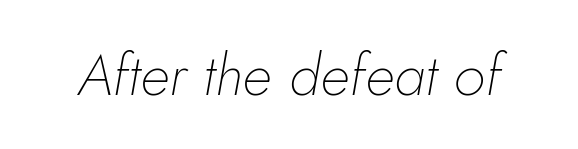
Q: Is the text bold? A: No.
Q: Is the text italic (slanted)? A: Yes, it leans right by about 5 degrees.
Q: Is the text underlined? A: No.
Q: Is the spacing between letters normal or unusually wide? A: Normal.
Q: Width (condensed, normal, or wide)? A: Normal.
Q: Stroke contrast? A: Low.
Q: x-height? A: Small.
Q: Monospaced? A: No.
